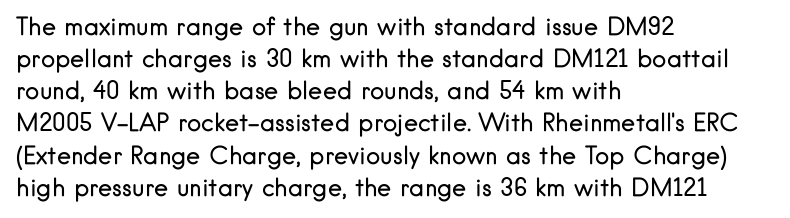
The image shows 24 px text type, upright; set left-aligned, normal line spacing (1.34x), normal letter spacing, not underlined.
